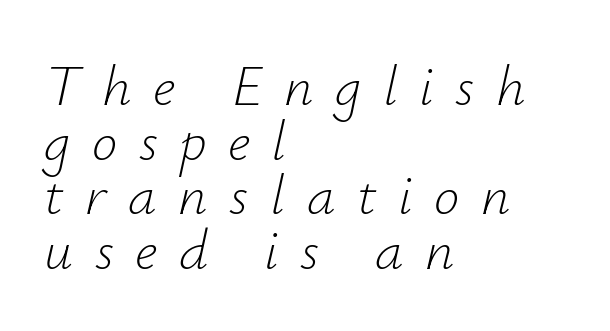
The image shows 57 px light type, italic (leaning right); set left-aligned, tight line spacing (0.96x), unusually wide letter spacing (+0.38 em), not underlined; low stroke contrast and a small x-height.
